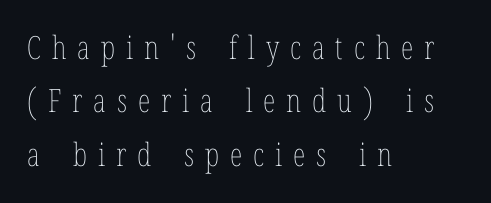
No letter is thick-stroked: the sample isn't bold. This sample uses expanded letter spacing, leaving extra air between glyphs. The foot of each line stays bare and open. A typesetter would call this proportional, since set widths differ per character.
